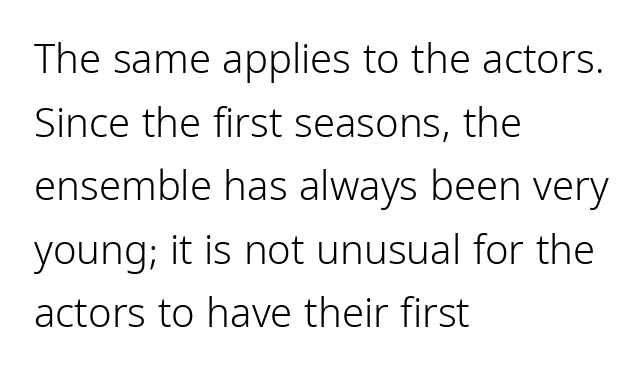
{"serif": "no", "italic": "no", "bold": "no", "weight": "light", "width": "condensed", "stroke_contrast": "low", "x_height": "medium", "monospaced": "no", "underline": "no", "align": "left", "line_spacing": "normal", "line_spacing_ratio": 1.59, "letter_spacing": "normal", "letter_spacing_em": 0.0, "glyph_px": 40}
